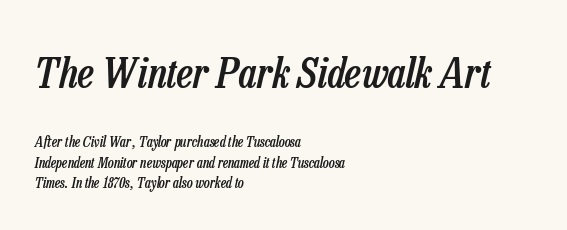
{"italic": "yes", "lean": "right", "slant_degrees": 13, "bold": "semi", "weight": "semibold", "width": "condensed", "stroke_contrast": "low", "x_height": "medium", "monospaced": "no", "underline": "no", "align": "left", "line_spacing": "normal", "line_spacing_ratio": 1.45, "letter_spacing": "normal", "letter_spacing_em": 0.0, "larger_block": "first", "size_ratio": 3.0, "glyph_px": 42}
